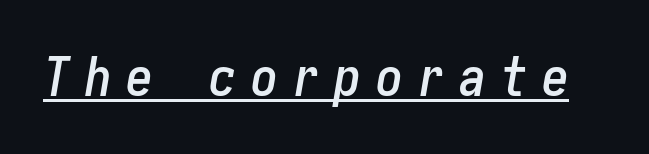
{"italic": "yes", "lean": "right", "slant_degrees": 10, "width": "condensed", "stroke_contrast": "low", "x_height": "medium", "underline": "yes", "letter_spacing": "wide", "letter_spacing_em": 0.27, "glyph_px": 54}
